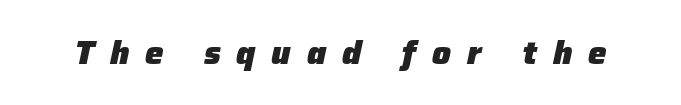
The text carries the slant typical of an italic or oblique font. This sample has the flowing, uneven cadence of proportional lettering. Every letter is thick-stroked: bold, no question. Only glyphs here, with clear space below each row.
